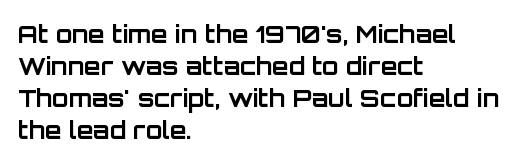
Q: Is the text bold? A: Yes.
Q: Is the text italic (slanted)? A: No, it is upright.
Q: Is the text underlined? A: No.
Q: How is the paragraph aligned? A: Left-aligned.
Q: Is the spacing between letters normal or unusually wide? A: Normal.
Q: Is the spacing between lines tight, normal or loose? A: Normal.
